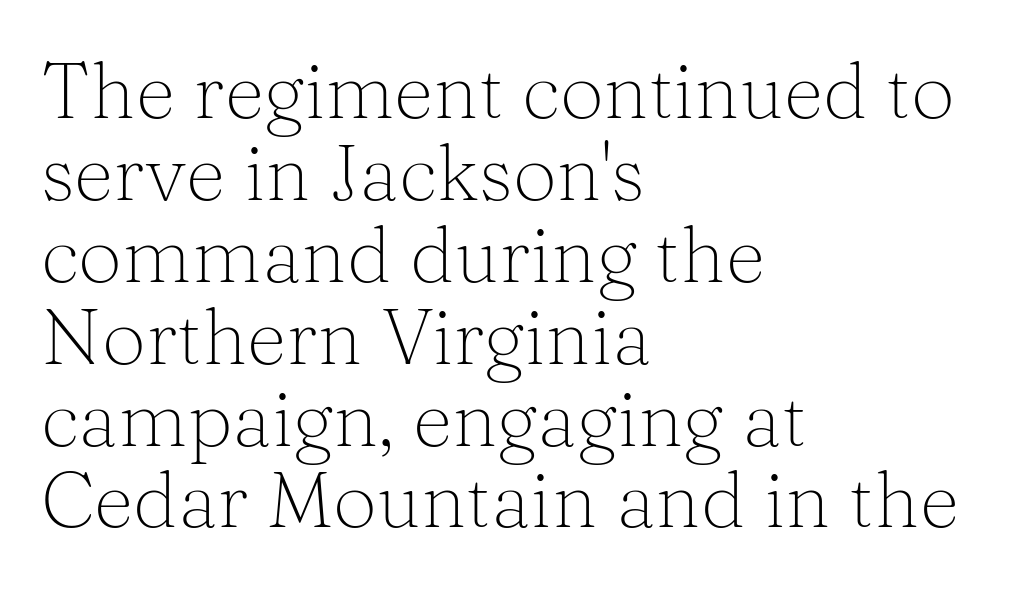
Q: Is the text bold? A: No.
Q: Is the text italic (slanted)? A: No, it is upright.
Q: Is the typeface a serif or a sans-serif typeface? A: Serif.
Q: Is the text underlined? A: No.
Q: How is the paragraph aligned? A: Left-aligned.
Q: Is the spacing between letters normal or unusually wide? A: Normal.
Q: Is the spacing between lines tight, normal or loose? A: Tight.
Q: Width (condensed, normal, or wide)? A: Normal.
Q: Stroke contrast? A: Medium.
Q: x-height? A: Medium.
Q: Monospaced? A: No.
